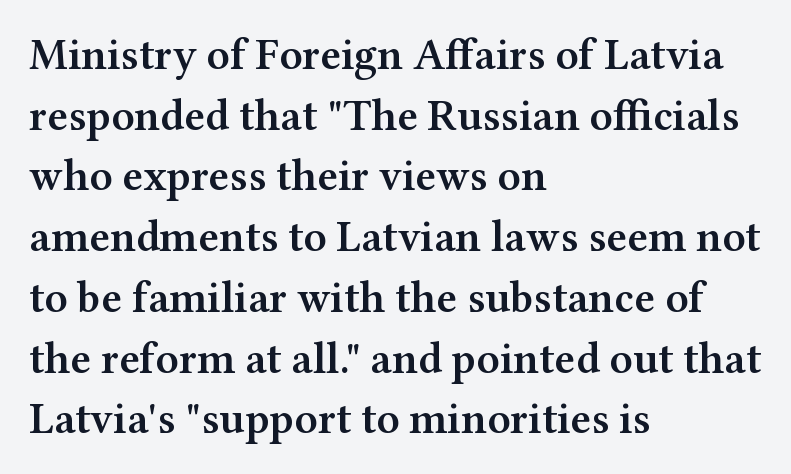
Q: Is the text bold? A: Semi-bold.
Q: Is the text italic (slanted)? A: No, it is upright.
Q: Is the typeface a serif or a sans-serif typeface? A: Serif.
Q: Is the text underlined? A: No.
Q: How is the paragraph aligned? A: Left-aligned.
Q: Is the spacing between letters normal or unusually wide? A: Normal.
Q: Is the spacing between lines tight, normal or loose? A: Normal.
Q: Width (condensed, normal, or wide)? A: Wide.
Q: Stroke contrast? A: Medium.
Q: x-height? A: Medium.
Q: Monospaced? A: No.
